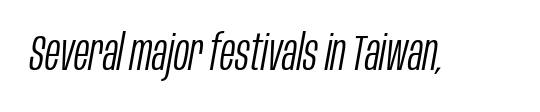
The image shows 50 px light, condensed type, italic (leaning right); set normal letter spacing, not underlined; low stroke contrast and a large x-height.
